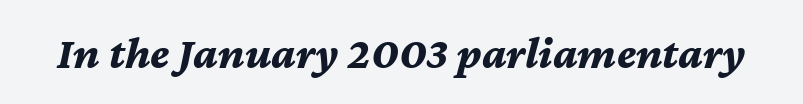
{"italic": "yes", "lean": "right", "slant_degrees": 12, "bold": "yes", "weight": "bold", "width": "normal", "stroke_contrast": "medium", "x_height": "medium", "monospaced": "no", "underline": "no", "letter_spacing": "normal", "letter_spacing_em": 0.0, "glyph_px": 45}
